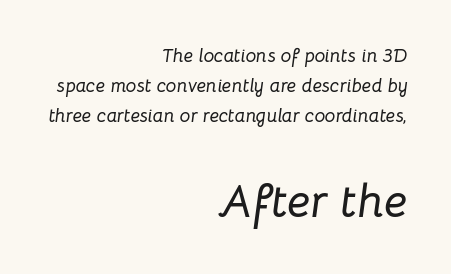
Q: Is the text italic (slanted)? A: Yes, it leans right by about 8 degrees.
Q: Is the text underlined? A: No.
Q: How is the paragraph aligned? A: Right-aligned.
Q: Is the spacing between letters normal or unusually wide? A: Normal.
Q: Is the spacing between lines tight, normal or loose? A: Normal.
Q: Which block of text is set in a larger size, the first (top) or the second (bottom)? A: The second (bottom) one.
Q: Width (condensed, normal, or wide)? A: Normal.
Q: Stroke contrast? A: Low.
Q: x-height? A: Medium.
Q: Monospaced? A: No.
